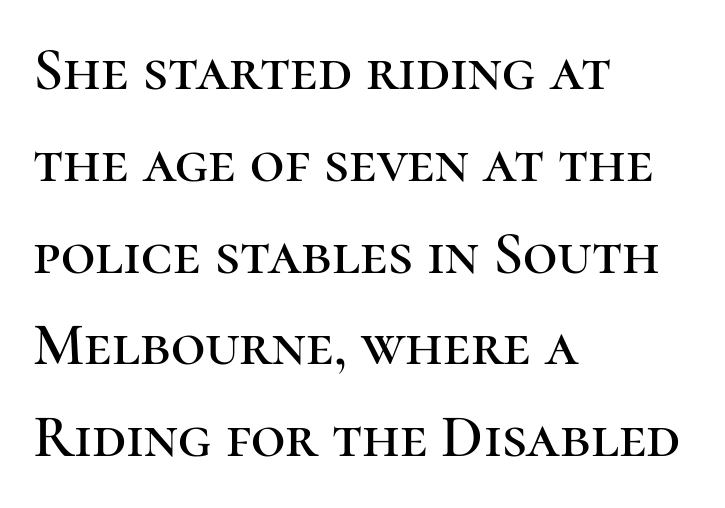
The image shows 60 px serif type, upright; set left-aligned, normal line spacing (1.53x), normal letter spacing, not underlined; high stroke contrast and a medium x-height.
